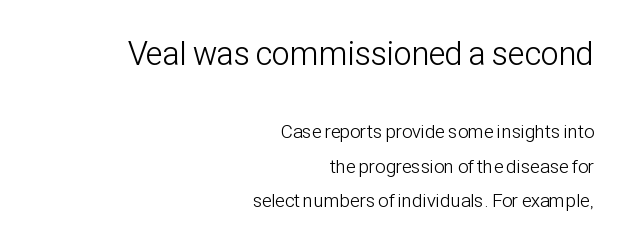
The image shows 33 px light, condensed sans-serif type, upright; set right-aligned, line spacing 1.81x, normal letter spacing, not underlined; the first (top) block is 1.74x larger; low stroke contrast and a medium x-height.
